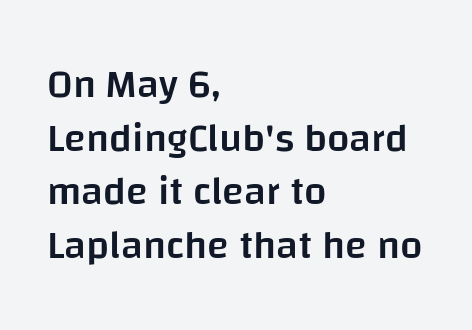
{"serif": "no", "italic": "no", "bold": "semi", "weight": "semibold", "width": "normal", "stroke_contrast": "low", "x_height": "large", "monospaced": "no", "underline": "no", "align": "left", "line_spacing": "normal", "line_spacing_ratio": 1.34, "letter_spacing": "normal", "letter_spacing_em": 0.0, "glyph_px": 40}
